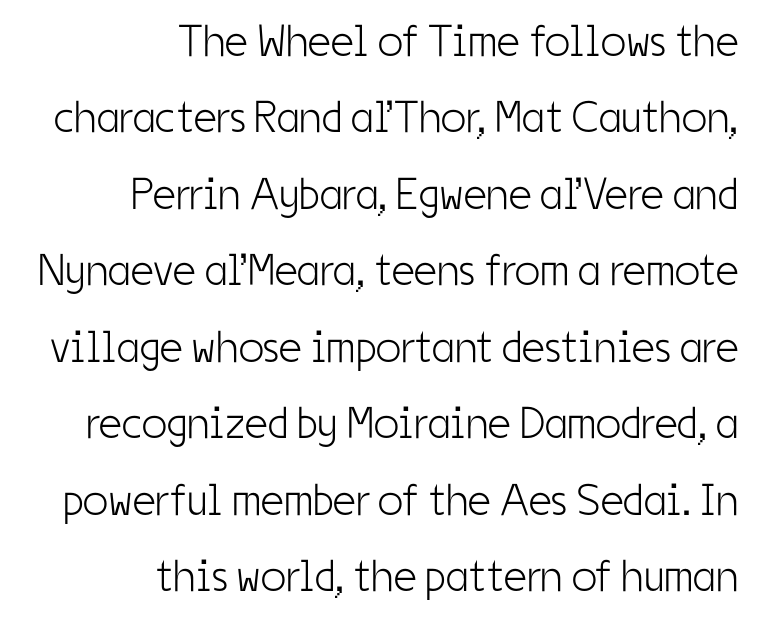
The image shows 45 px light, condensed sans-serif type, upright; set right-aligned, normal line spacing (1.7x), normal letter spacing, not underlined; low stroke contrast and a medium x-height.
